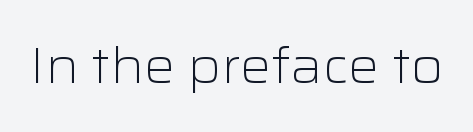
Q: Is the text bold? A: No.
Q: Is the text italic (slanted)? A: No, it is upright.
Q: Is the typeface a serif or a sans-serif typeface? A: Sans-serif.
Q: Is the text underlined? A: No.
Q: Is the spacing between letters normal or unusually wide? A: Normal.
Q: Width (condensed, normal, or wide)? A: Wide.
Q: Stroke contrast? A: Low.
Q: x-height? A: Medium.
Q: Monospaced? A: No.
